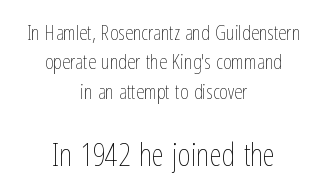
{"italic": "no", "bold": "no", "weight": "thin", "width": "condensed", "stroke_contrast": "low", "x_height": "medium", "monospaced": "no", "underline": "no", "align": "center", "line_spacing": "normal", "line_spacing_ratio": 1.4, "letter_spacing": "normal", "letter_spacing_em": 0.0, "larger_block": "second", "size_ratio": 1.52, "glyph_px": 32}
